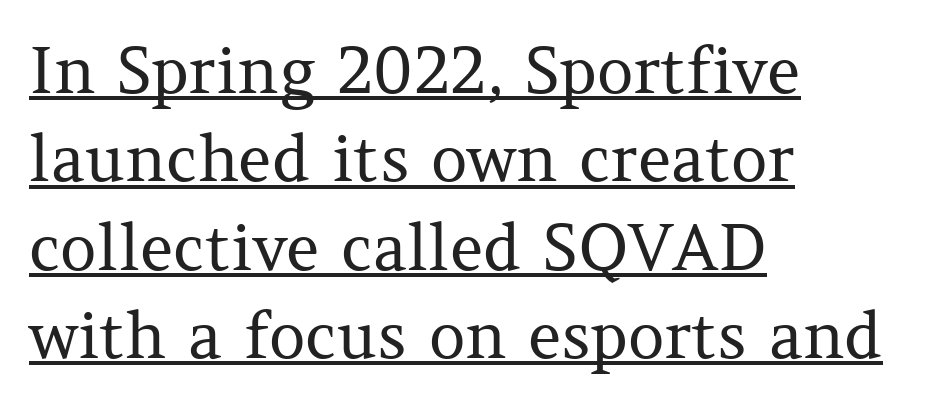
{"serif": "yes", "italic": "no", "bold": "no", "weight": "regular", "width": "normal", "stroke_contrast": "medium", "x_height": "medium", "monospaced": "no", "underline": "yes", "align": "left", "line_spacing": "normal", "line_spacing_ratio": 1.38, "letter_spacing": "normal", "letter_spacing_em": 0.0, "glyph_px": 64}
